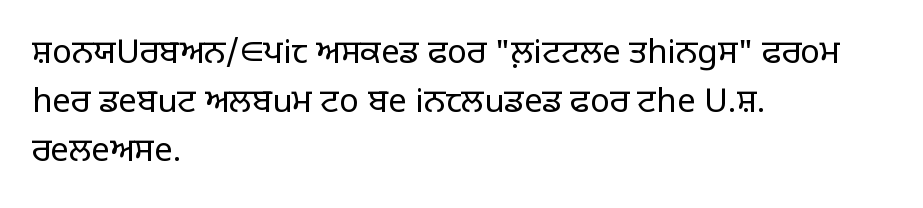
Q: Is the text bold? A: No.
Q: Is the text italic (slanted)? A: No, it is upright.
Q: Is the typeface a serif or a sans-serif typeface? A: Sans-serif.
Q: Is the text underlined? A: No.
Q: How is the paragraph aligned? A: Left-aligned.
Q: Is the spacing between letters normal or unusually wide? A: Normal.
Q: Is the spacing between lines tight, normal or loose? A: Normal.
Q: Width (condensed, normal, or wide)? A: Normal.
Q: Stroke contrast? A: Low.
Q: x-height? A: Large.
Q: Monospaced? A: No.
